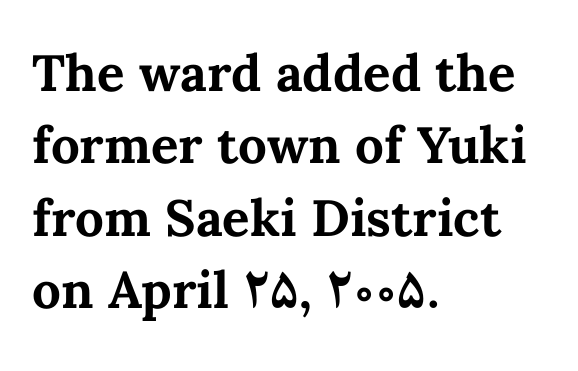
Q: Is the text bold? A: Yes.
Q: Is the text italic (slanted)? A: No, it is upright.
Q: Is the text underlined? A: No.
Q: How is the paragraph aligned? A: Left-aligned.
Q: Is the spacing between letters normal or unusually wide? A: Normal.
Q: Is the spacing between lines tight, normal or loose? A: Normal.
Q: Width (condensed, normal, or wide)? A: Normal.
Q: Stroke contrast? A: Medium.
Q: x-height? A: Medium.
Q: Monospaced? A: No.
